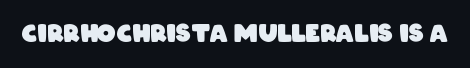
{"bold": "yes", "underline": "no", "letter_spacing": "normal", "letter_spacing_em": 0.0, "glyph_px": 24}
